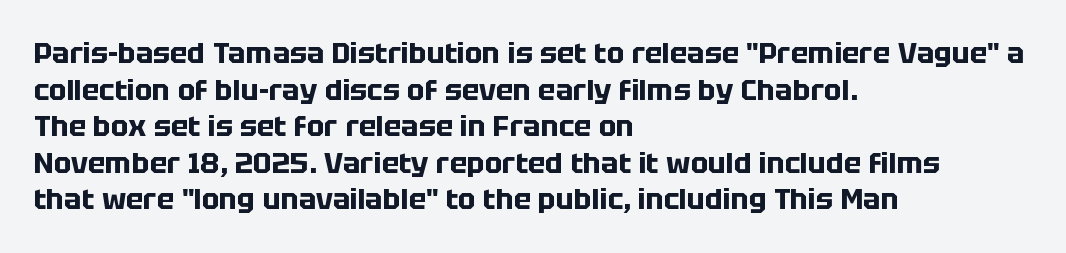
The image shows 29 px bold sans-serif type, upright; set left-aligned, normal line spacing (1.26x), normal letter spacing, not underlined; low stroke contrast and a large x-height.
